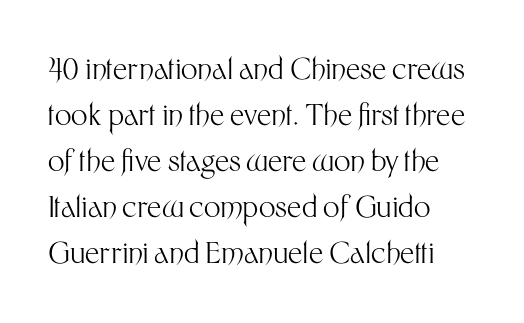
Q: Is the text bold? A: No.
Q: Is the text italic (slanted)? A: No, it is upright.
Q: Is the typeface a serif or a sans-serif typeface? A: Sans-serif.
Q: Is the text underlined? A: No.
Q: How is the paragraph aligned? A: Left-aligned.
Q: Is the spacing between letters normal or unusually wide? A: Normal.
Q: Is the spacing between lines tight, normal or loose? A: Normal.
Q: Width (condensed, normal, or wide)? A: Normal.
Q: Stroke contrast? A: Medium.
Q: x-height? A: Medium.
Q: Monospaced? A: No.
